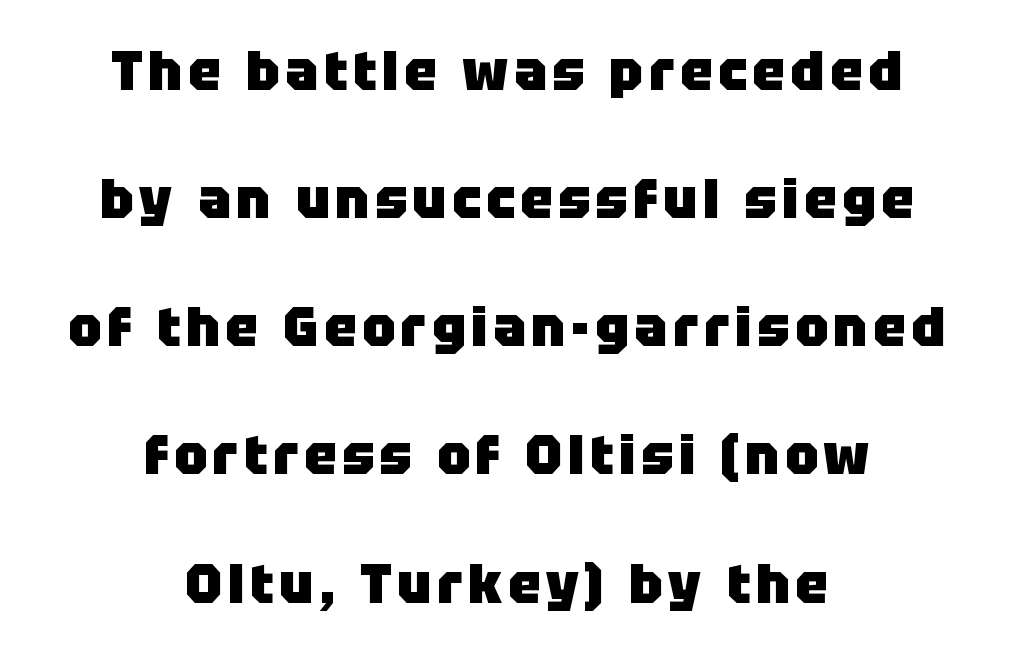
The image shows 55 px heavy sans-serif type, upright; set centered, loose line spacing (2.33x), not underlined; low stroke contrast and a large x-height.
